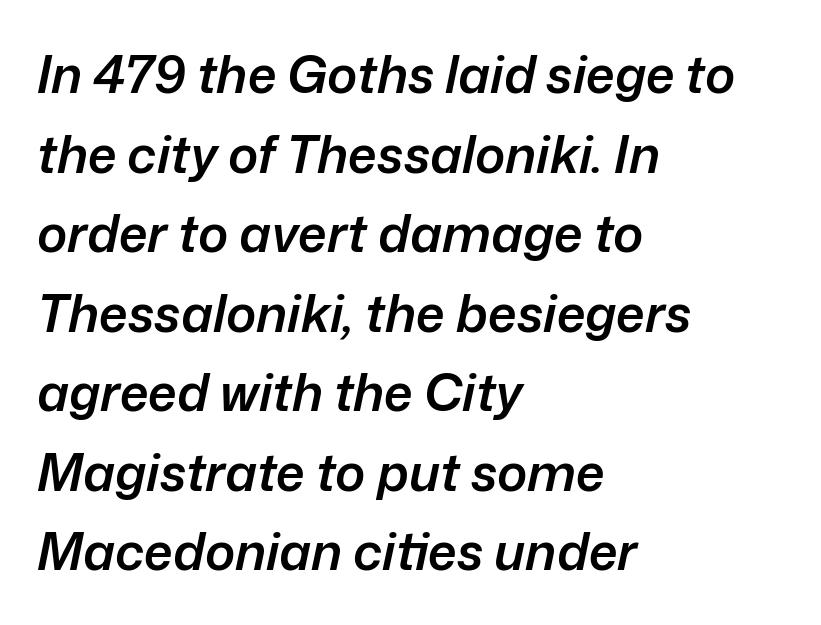
The image shows 51 px semibold type, italic (leaning right); set left-aligned, normal line spacing (1.56x), normal letter spacing, not underlined; low stroke contrast and a medium x-height.
